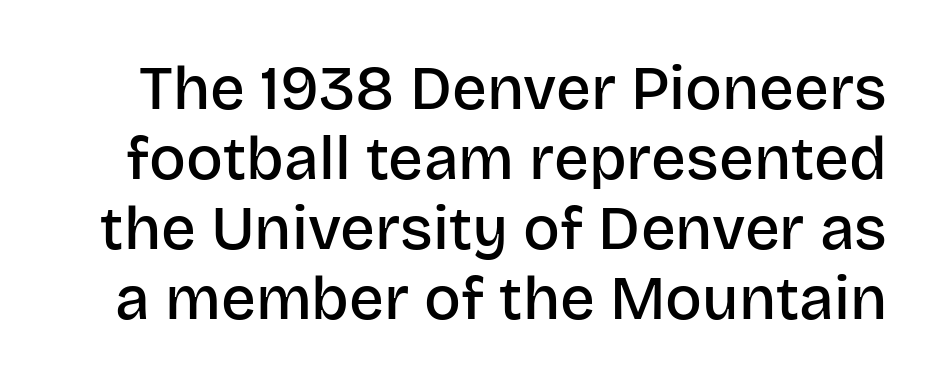
Compared with an ordinary text face, these strokes are moderately heavier — a semibold. Serif or sans? Sans — the stroke terminals are bare. Look at the tracking — it's just the regular setting, nothing added. Do the characters align in a grid? No, the font is proportional.
